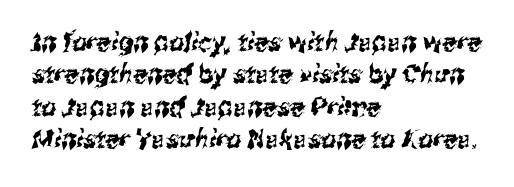
Q: Is the text underlined? A: No.
Q: How is the paragraph aligned? A: Left-aligned.
Q: Is the spacing between letters normal or unusually wide? A: Normal.
Q: Is the spacing between lines tight, normal or loose? A: Normal.
